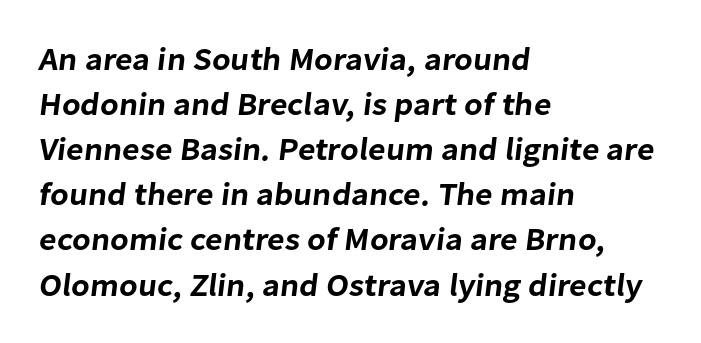
The image shows 32 px sans-serif type; set left-aligned, normal line spacing (1.41x), normal letter spacing, not underlined; low stroke contrast and a medium x-height.
